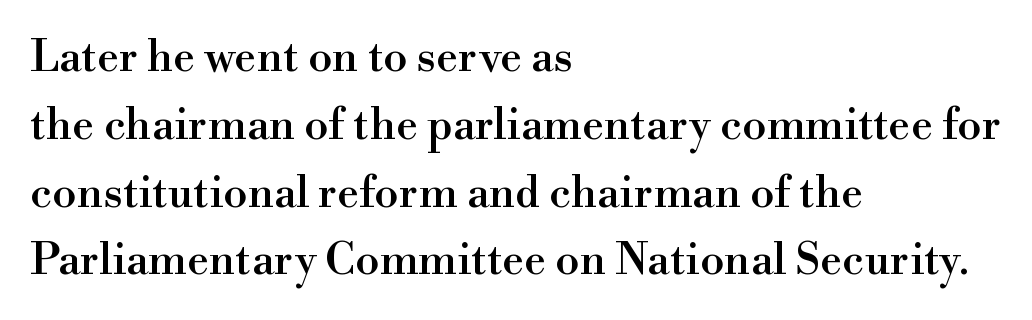
{"serif": "yes", "italic": "no", "width": "normal", "x_height": "small", "monospaced": "no", "underline": "no", "align": "left", "line_spacing": "normal", "line_spacing_ratio": 1.54, "letter_spacing": "normal", "letter_spacing_em": 0.0, "glyph_px": 44}
